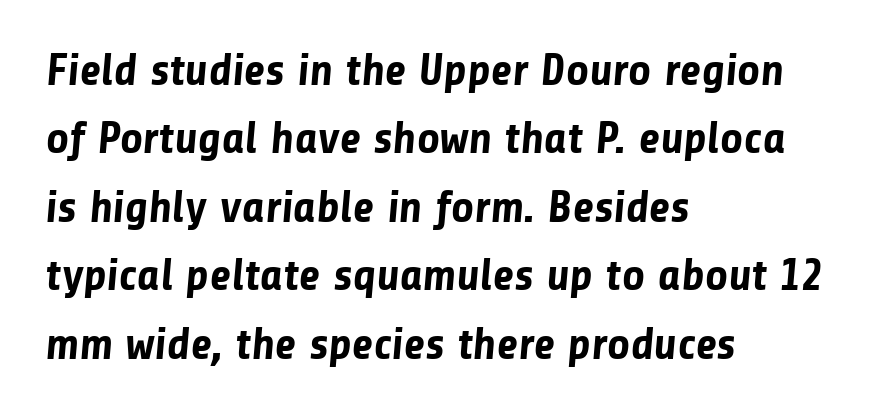
Bare-footed words on every line. Character widths vary here, with narrow letters taking less room than wide ones. The typesetter chose a ragged-right arrangement here. Observe the ordinary spacing: letters are neighbours, not strangers.
